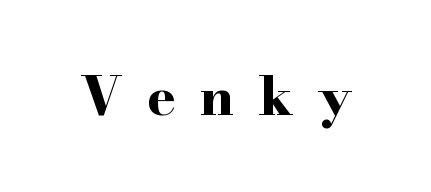
The image shows 53 px bold, wide serif type, upright; set unusually wide letter spacing (+0.46 em), not underlined; high stroke contrast and a small x-height.
